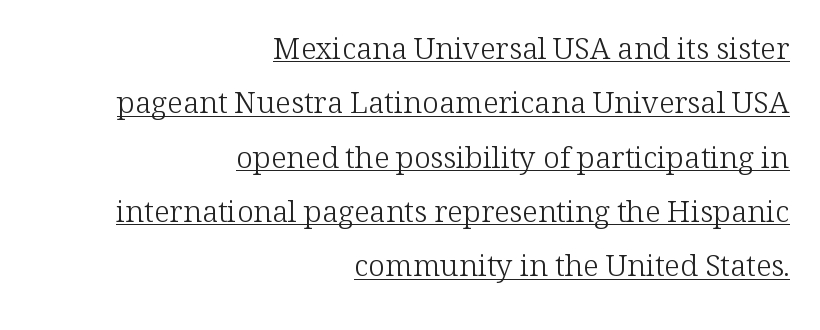
Q: Is the text bold? A: No.
Q: Is the text italic (slanted)? A: No, it is upright.
Q: Is the typeface a serif or a sans-serif typeface? A: Serif.
Q: Is the text underlined? A: Yes.
Q: How is the paragraph aligned? A: Right-aligned.
Q: Is the spacing between letters normal or unusually wide? A: Normal.
Q: Width (condensed, normal, or wide)? A: Normal.
Q: Stroke contrast? A: Low.
Q: x-height? A: Medium.
Q: Monospaced? A: No.
